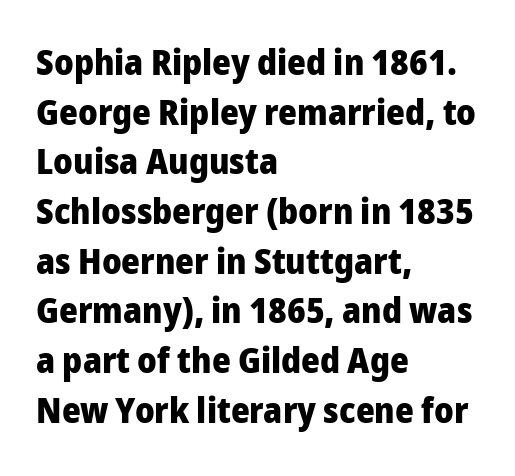
Serifs: no, the terminals of the letterforms are clean. The lines are quadded left. Stroke thickness is high; the sample reads as a true bold. One glance says typical: line gaps are just what's usual. Think of a printed novel: that variable character pitch is what you see here.
